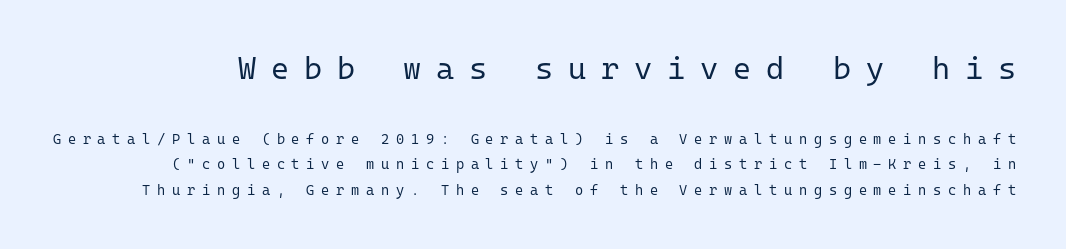
The characters display no serif detailing; their extremities are plain. Size contrast runs from large at the top to small at the bottom. Stroke mass is kept to a normal reading level or below. Here the designer chose a console-style face with uniform glyph widths.
